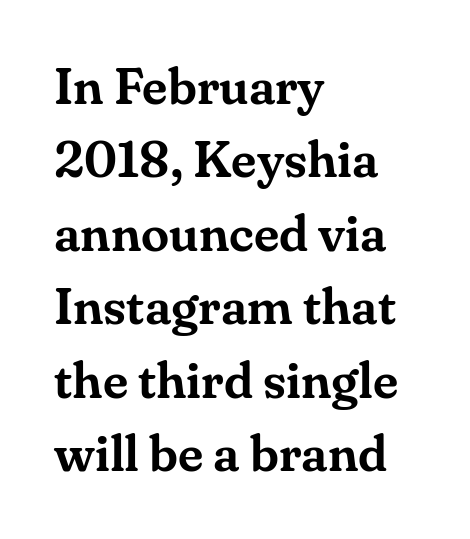
The image shows 51 px serif type, upright; set left-aligned, normal line spacing (1.44x), normal letter spacing, not underlined; medium stroke contrast and a small x-height.
